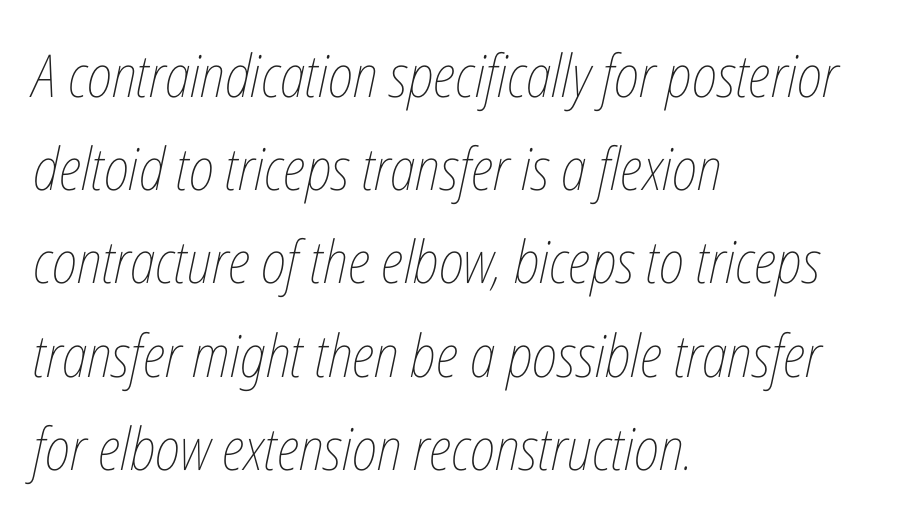
The image shows 59 px thin, condensed type, italic (leaning right); set left-aligned, normal line spacing (1.58x), normal letter spacing, not underlined; low stroke contrast and a medium x-height.
